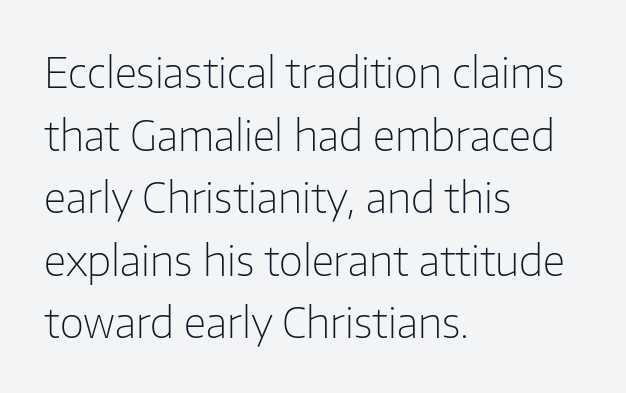
{"serif": "no", "italic": "no", "bold": "no", "weight": "light", "width": "normal", "stroke_contrast": "low", "x_height": "medium", "monospaced": "no", "underline": "no", "align": "left", "line_spacing": "normal", "line_spacing_ratio": 1.49, "letter_spacing": "normal", "letter_spacing_em": 0.0, "glyph_px": 42}
